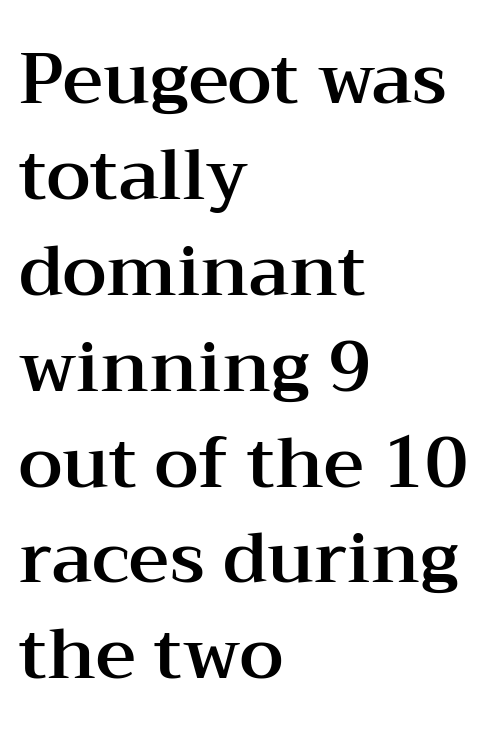
The image shows 70 px wide serif type, upright; set left-aligned, normal line spacing (1.37x), normal letter spacing, not underlined; medium stroke contrast and a medium x-height.
